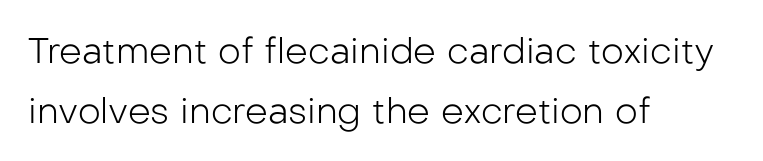
The image shows 36 px light sans-serif type, upright; set left-aligned, normal line spacing (1.66x), normal letter spacing, not underlined; low stroke contrast and a medium x-height.
